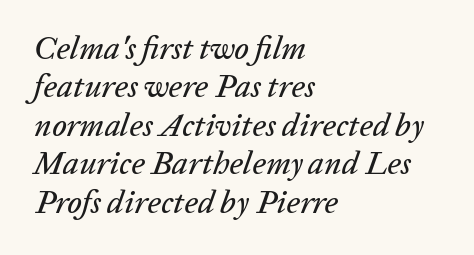
Q: Is the text italic (slanted)? A: Yes, it leans right by about 20 degrees.
Q: Is the text underlined? A: No.
Q: How is the paragraph aligned? A: Left-aligned.
Q: Is the spacing between letters normal or unusually wide? A: Normal.
Q: Width (condensed, normal, or wide)? A: Normal.
Q: Stroke contrast? A: Low.
Q: x-height? A: Medium.
Q: Monospaced? A: No.
